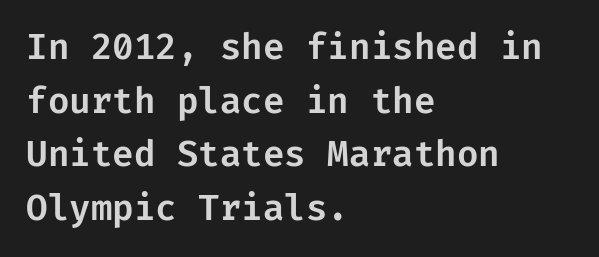
The image shows 35 px sans-serif type, upright; set left-aligned, normal line spacing (1.53x), normal letter spacing, not underlined; low stroke contrast and a medium x-height.
